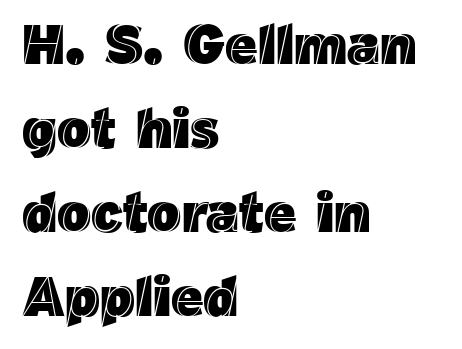
The image shows 56 px text type, upright; set left-aligned, normal line spacing (1.5x), normal letter spacing, not underlined; a medium x-height.
